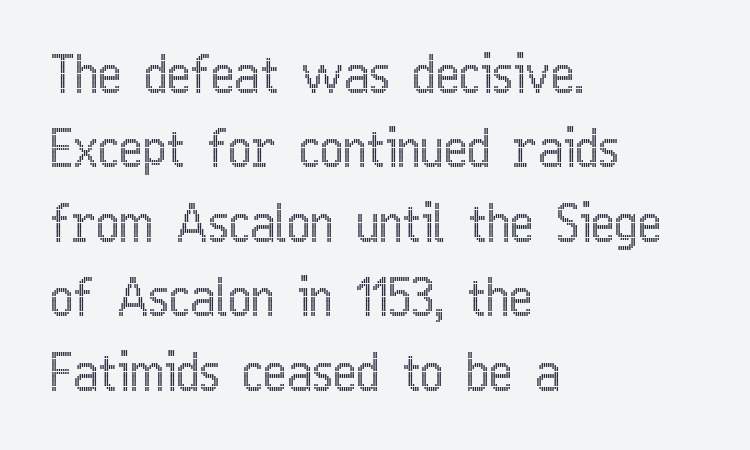
{"italic": "no", "width": "condensed", "x_height": "medium", "monospaced": "no", "underline": "no", "align": "left", "line_spacing": "normal", "line_spacing_ratio": 1.49, "letter_spacing": "normal", "letter_spacing_em": 0.0, "glyph_px": 50}
